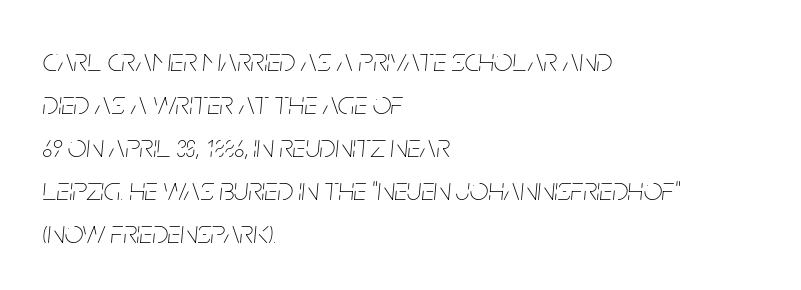
{"italic": "yes", "lean": "right", "slant_degrees": 5, "bold": "no", "weight": "thin", "width": "condensed", "stroke_contrast": "low", "x_height": "large", "monospaced": "no", "underline": "no", "align": "left", "line_spacing": "normal", "line_spacing_ratio": 1.3, "letter_spacing": "normal", "letter_spacing_em": 0.0, "glyph_px": 33}
